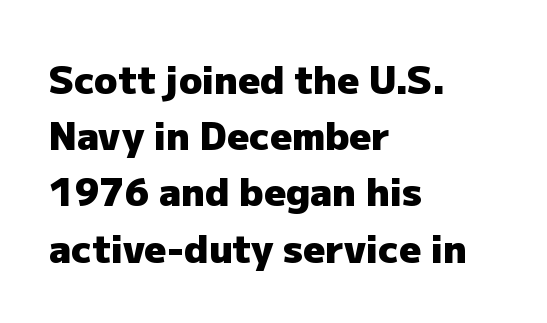
Interline gaps are of average width in this sample. All the whitespace from short lines collects on the right. Weight: bold. Varying glyph widths throughout — classic text-font behaviour. Each word holds together tightly as a unit, with standard inter-letter gaps. The space directly below the letters is spotless.
